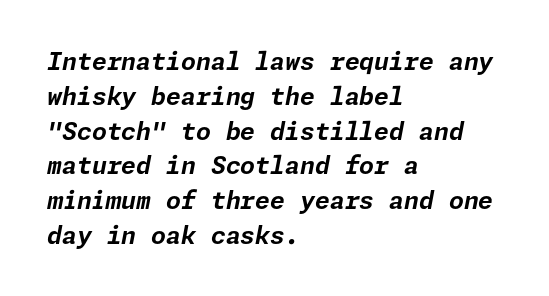
Q: Is the text bold? A: Yes.
Q: Is the text italic (slanted)? A: Yes, it leans right by about 11 degrees.
Q: Is the text underlined? A: No.
Q: How is the paragraph aligned? A: Left-aligned.
Q: Is the spacing between letters normal or unusually wide? A: Normal.
Q: Is the spacing between lines tight, normal or loose? A: Normal.
